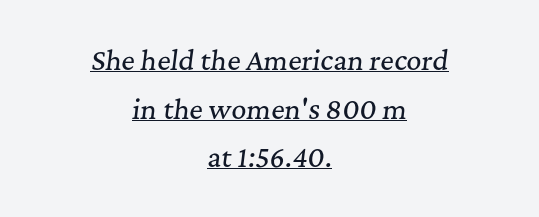
The image shows 26 px text type, italic (leaning right); set centered, line spacing 1.87x, normal letter spacing, underlined.
